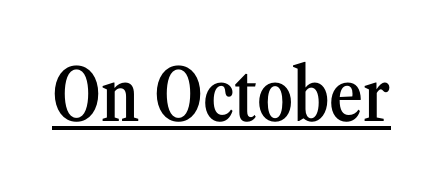
The face used here is proportionally spaced, like ordinary book or web type. Upright lettering throughout. As a designer I'd log this as weight 600, semibold. Caption: lettering with a line underneath. Each word holds together tightly as a unit, with standard inter-letter gaps.
